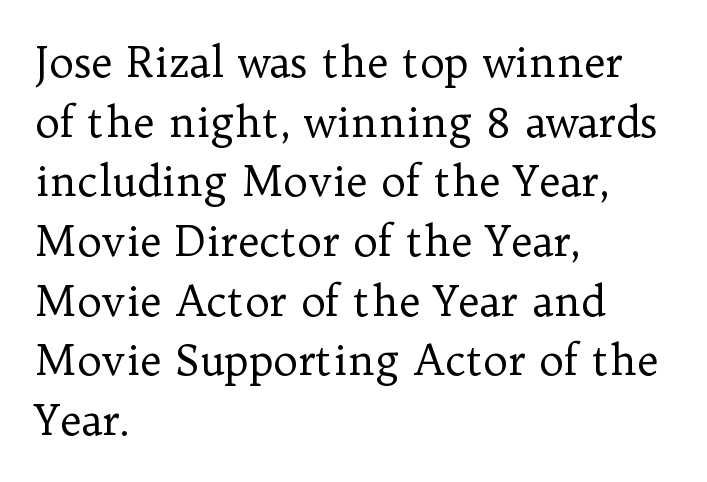
Q: Is the text bold? A: No.
Q: Is the text italic (slanted)? A: No, it is upright.
Q: Is the typeface a serif or a sans-serif typeface? A: Serif.
Q: Is the text underlined? A: No.
Q: How is the paragraph aligned? A: Left-aligned.
Q: Is the spacing between letters normal or unusually wide? A: Normal.
Q: Is the spacing between lines tight, normal or loose? A: Normal.
Q: Width (condensed, normal, or wide)? A: Normal.
Q: Stroke contrast? A: Low.
Q: x-height? A: Medium.
Q: Monospaced? A: No.
